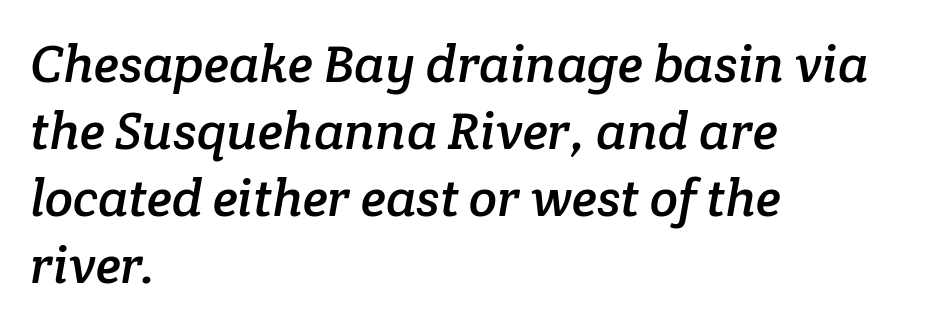
Q: Is the typeface a serif or a sans-serif typeface? A: Serif.
Q: Is the text underlined? A: No.
Q: How is the paragraph aligned? A: Left-aligned.
Q: Is the spacing between letters normal or unusually wide? A: Normal.
Q: Is the spacing between lines tight, normal or loose? A: Normal.
Q: Width (condensed, normal, or wide)? A: Normal.
Q: Stroke contrast? A: Low.
Q: x-height? A: Medium.
Q: Monospaced? A: No.
